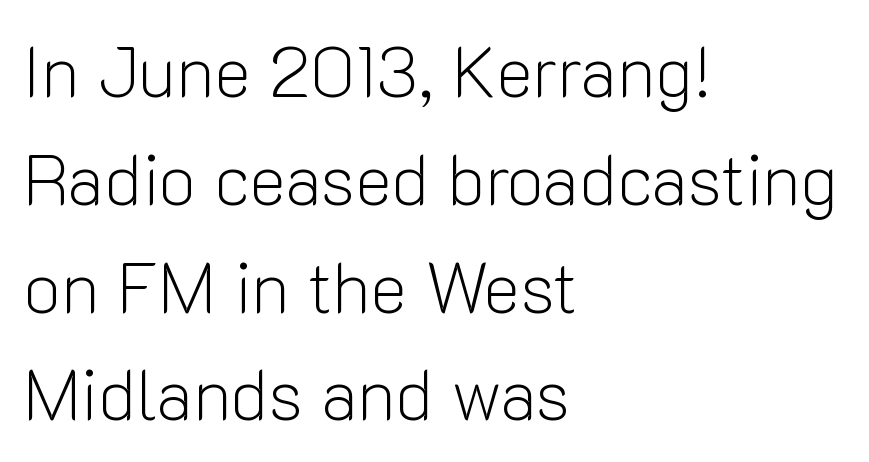
The image shows 70 px light sans-serif type, upright; set left-aligned, normal line spacing (1.54x), normal letter spacing, not underlined; low stroke contrast and a medium x-height.
